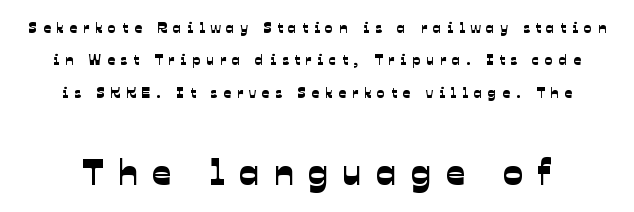
{"serif": "no", "width": "normal", "stroke_contrast": "low", "x_height": "medium", "monospaced": "no", "underline": "no", "align": "center", "line_spacing": "loose", "line_spacing_ratio": 2.16, "letter_spacing": "wide", "letter_spacing_em": 0.39, "larger_block": "second", "size_ratio": 2.47, "glyph_px": 37}
